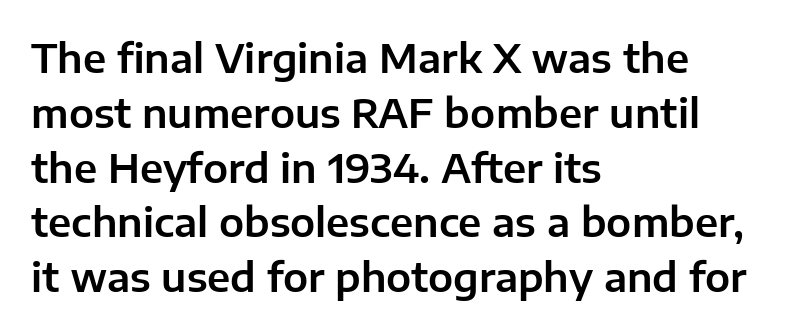
A roman cut, with each character standing at attention. The baseline area is clear. The rows are spaced the way most documents space them. All the whitespace from short lines collects on the right. The rendering shows plain stroke endings on the letterforms — a sans-serif design. No extra tracking has been applied to these lines.
